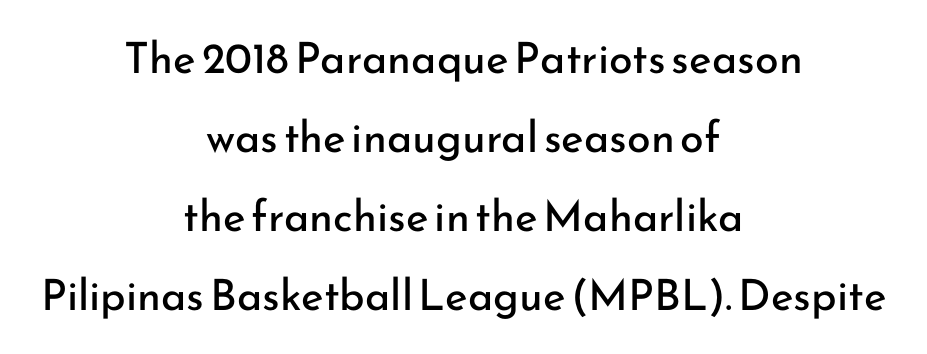
Caption: standard tracking, unaltered. Horizontally, the lines are justified to the midpoint only. This rendering features lettering with no underline. Character widths vary here, with narrow letters taking less room than wide ones. Does the type have serifs? No, each stem ends abruptly.
